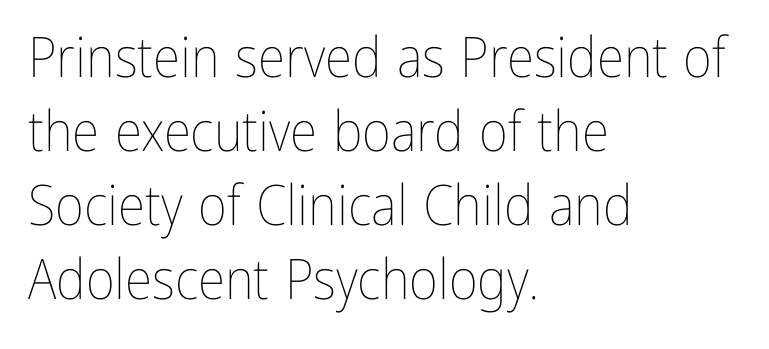
Q: Is the text bold? A: No.
Q: Is the text italic (slanted)? A: No, it is upright.
Q: Is the text underlined? A: No.
Q: How is the paragraph aligned? A: Left-aligned.
Q: Is the spacing between letters normal or unusually wide? A: Normal.
Q: Is the spacing between lines tight, normal or loose? A: Normal.
Q: Width (condensed, normal, or wide)? A: Condensed.
Q: Stroke contrast? A: Low.
Q: x-height? A: Medium.
Q: Monospaced? A: No.
